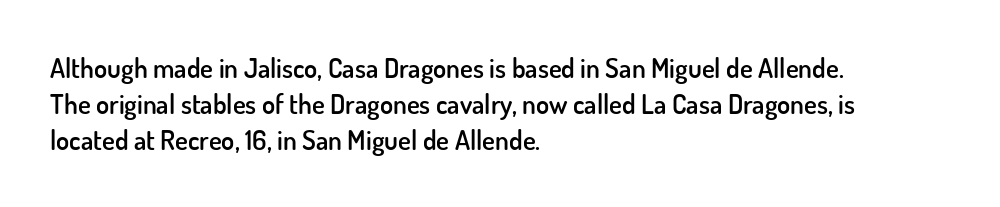
Does extra space separate the letters? No, they use regular spacing. Evenly set lines give the paragraph a standard silhouette. Nobody drew a line under any word here. Notice the strokes are somewhat thickened but not fully heavy: this is a semibold. Layout note: lines flush left.
